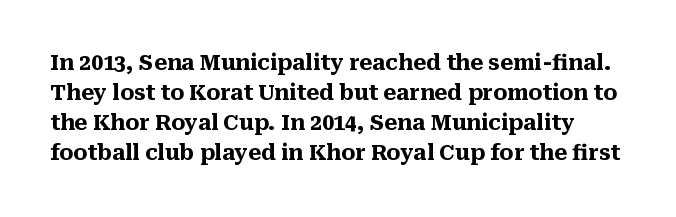
Q: Is the text bold? A: Yes.
Q: Is the text italic (slanted)? A: No, it is upright.
Q: Is the text underlined? A: No.
Q: Is the spacing between letters normal or unusually wide? A: Normal.
Q: Is the spacing between lines tight, normal or loose? A: Normal.
